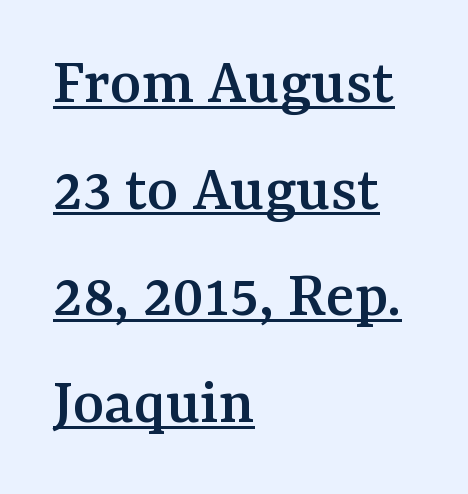
The image shows 67 px serif type, upright; set left-aligned, normal line spacing (1.59x), normal letter spacing, underlined; medium stroke contrast and a medium x-height.
